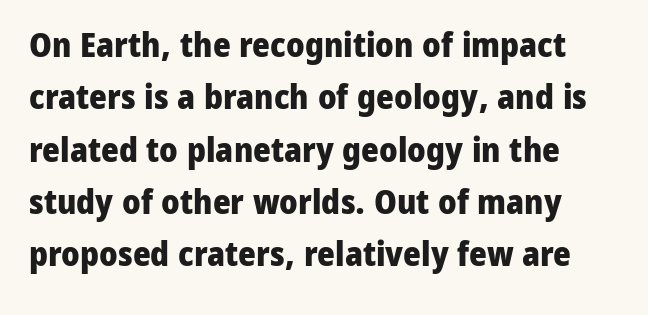
Every stem runs plumb, perpendicular to the baseline. Inter-character spacing is left at the font's built-in metrics. Summary of weight: heavy, a full bold. The lines in this sample share a left origin and differ only in where they stop. Here the designer chose a conventional face with non-uniform glyph widths. The area under the type is left untouched.
